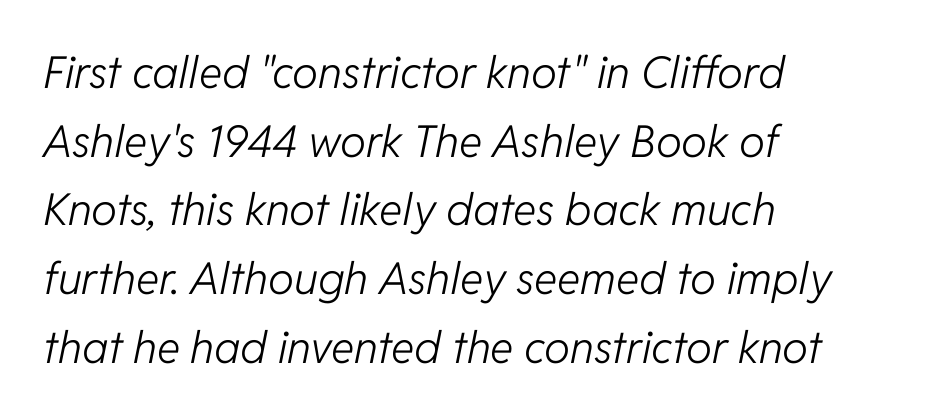
Q: Is the text bold? A: No.
Q: Is the text italic (slanted)? A: Yes, it leans right by about 11 degrees.
Q: Is the text underlined? A: No.
Q: How is the paragraph aligned? A: Left-aligned.
Q: Is the spacing between letters normal or unusually wide? A: Normal.
Q: Is the spacing between lines tight, normal or loose? A: Normal.
Q: Width (condensed, normal, or wide)? A: Normal.
Q: Stroke contrast? A: Low.
Q: x-height? A: Medium.
Q: Monospaced? A: No.
